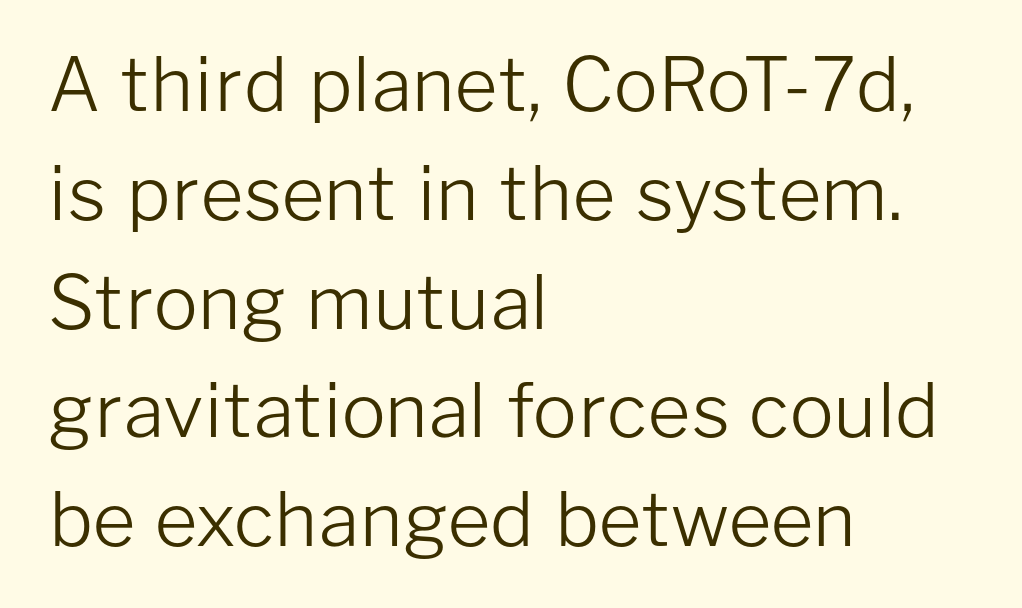
On a weight scale, this lands at 450 or below. Italic: no, the glyphs are upright roman. Lines of text with bare space underneath. If you measured baseline to baseline, you'd find a middling distance.
